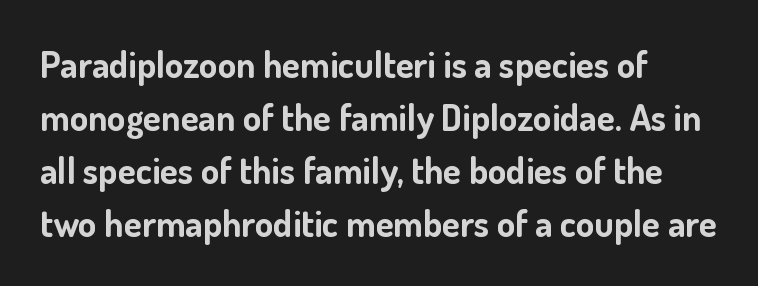
The lettering stays uniformly vertical, giving the passage a roman look. Notice how descenders clear the ascenders below comfortably — that's standard leading. Set as a true bold cut, around the 700 mark. Tracking here is standard; glyphs follow each other at the usual distance. This rendering features lettering with no underline. Each letter keeps its own natural width here, so spacing adapts to shape.
